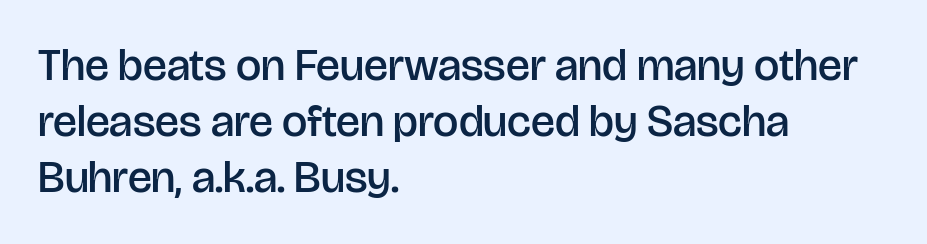
Q: Is the text bold? A: Semi-bold.
Q: Is the text italic (slanted)? A: No, it is upright.
Q: Is the typeface a serif or a sans-serif typeface? A: Sans-serif.
Q: Is the text underlined? A: No.
Q: How is the paragraph aligned? A: Left-aligned.
Q: Is the spacing between letters normal or unusually wide? A: Normal.
Q: Is the spacing between lines tight, normal or loose? A: Normal.
Q: Width (condensed, normal, or wide)? A: Normal.
Q: Stroke contrast? A: Low.
Q: x-height? A: Large.
Q: Monospaced? A: No.
